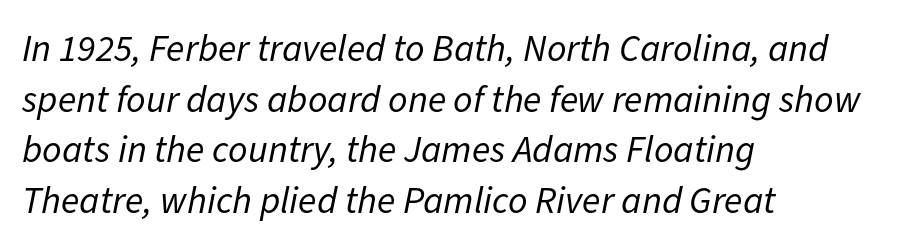
The paragraph shown leans on its left margin. Unmarked baselines from the first word to the last. These lines sit exactly where default settings would place them. Each letter keeps its own natural width here, so spacing adapts to shape. Characters are canted at an angle relative to the baseline's perpendicular.
